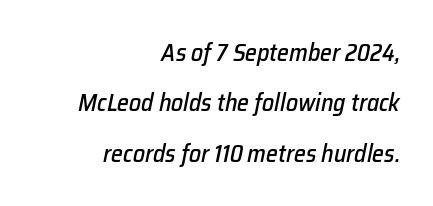
{"italic": "yes", "lean": "right", "slant_degrees": 12, "underline": "no", "align": "right", "line_spacing": "loose", "line_spacing_ratio": 2.1, "letter_spacing": "normal", "letter_spacing_em": 0.0, "glyph_px": 24}
